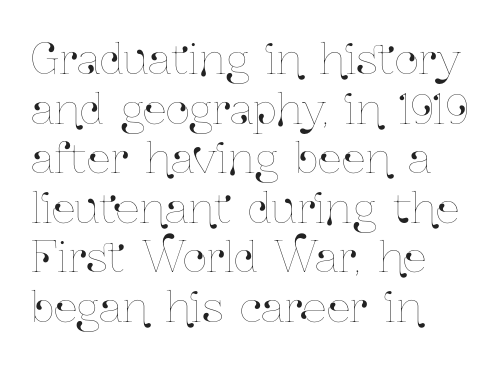
{"italic": "no", "width": "condensed", "stroke_contrast": "low", "x_height": "medium", "monospaced": "no", "underline": "no", "align": "left", "line_spacing_ratio": 1.18, "letter_spacing": "normal", "letter_spacing_em": 0.0, "glyph_px": 42}
